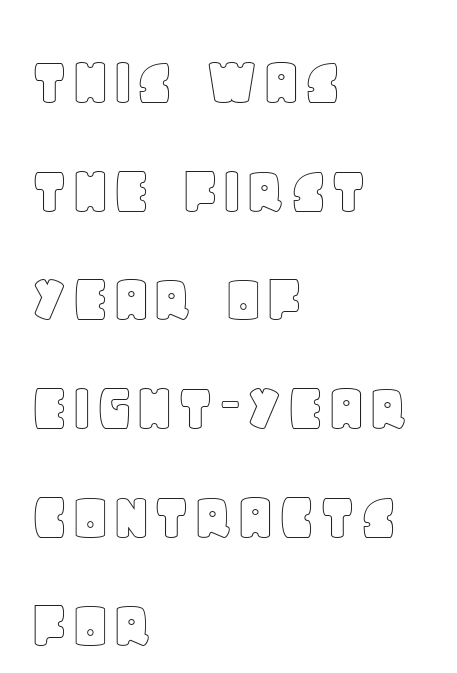
The image shows 71 px text type, upright; set left-aligned, normal line spacing (1.53x), normal letter spacing, not underlined; a large x-height.
